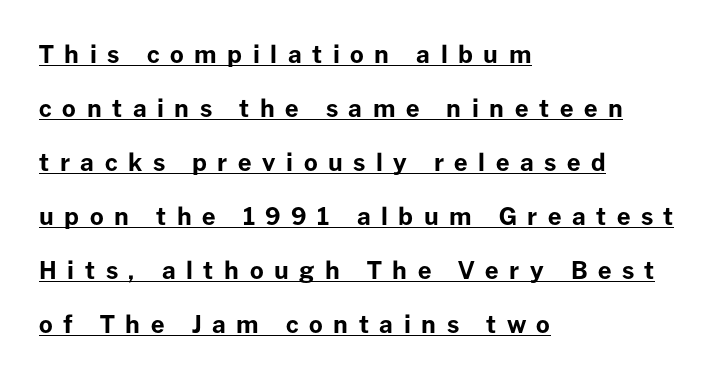
Q: Is the text bold? A: Yes.
Q: Is the text italic (slanted)? A: No, it is upright.
Q: Is the text underlined? A: Yes.
Q: How is the paragraph aligned? A: Left-aligned.
Q: Is the spacing between letters normal or unusually wide? A: Unusually wide.
Q: Is the spacing between lines tight, normal or loose? A: Loose.
